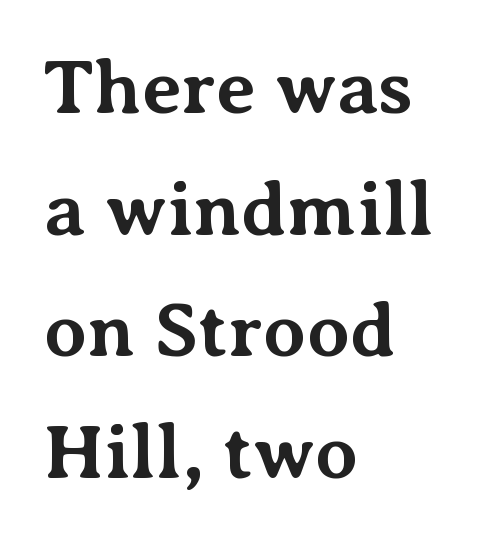
The image shows 77 px bold serif type, upright; set left-aligned, normal line spacing (1.58x), normal letter spacing, not underlined; medium stroke contrast and a medium x-height.
